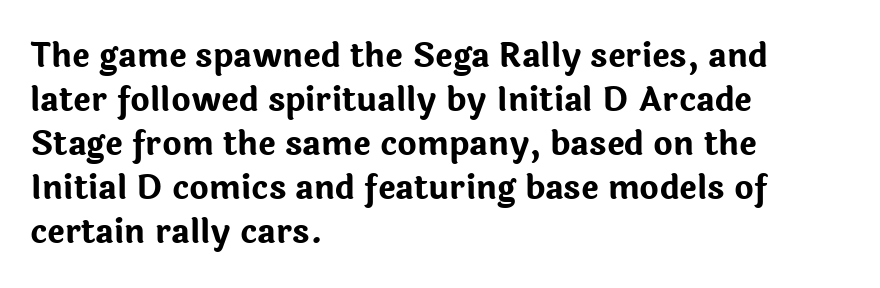
The image shows 33 px bold sans-serif type, upright; set left-aligned, normal line spacing (1.33x), normal letter spacing, not underlined; low stroke contrast and a medium x-height.
